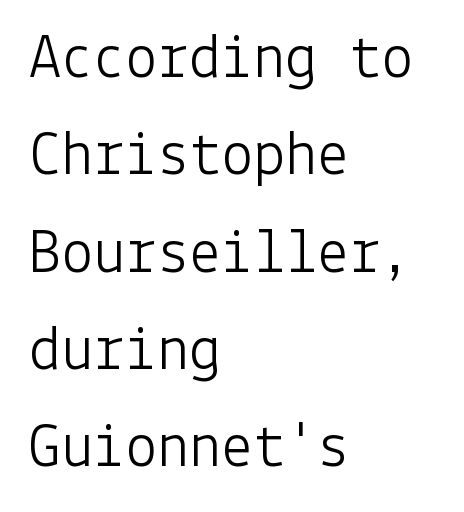
The letters stand upright; this is a roman face. Only glyphs here, with clear space below each row. Left-aligned paragraph, ragged on the right. Honestly, the letter spacing is just normal — you wouldn't notice it. A typesetter would label this face a sans.
